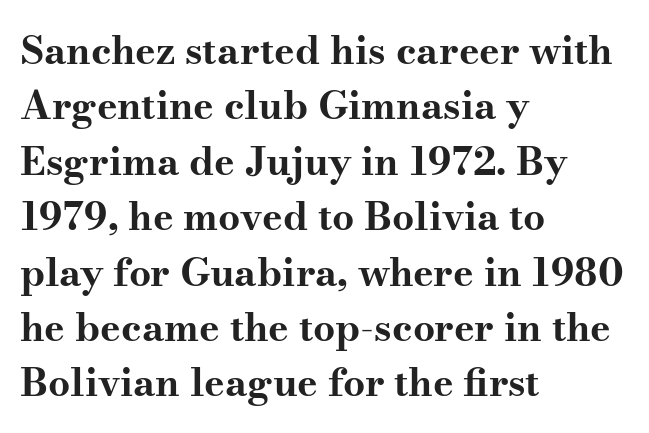
Is the type bold? Yes — the strokes are clearly thick and heavy. Inter-character spacing is left at the font's built-in metrics. Interline gaps are of average width in this sample. Here the designer chose a conventional face with non-uniform glyph widths.
